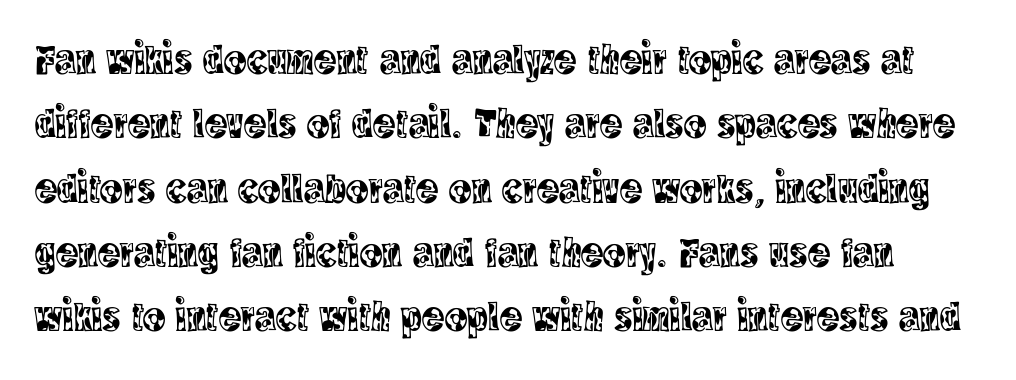
{"serif": "yes", "italic": "no", "width": "condensed", "x_height": "large", "monospaced": "no", "underline": "no", "line_spacing": "normal", "line_spacing_ratio": 1.53, "letter_spacing": "normal", "letter_spacing_em": 0.0, "glyph_px": 42}
